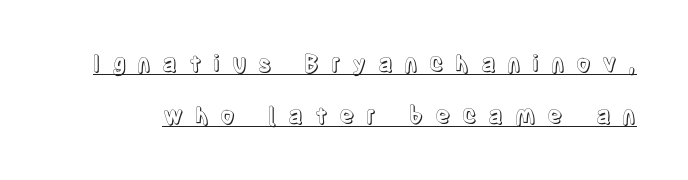
Q: Is the text italic (slanted)? A: No, it is upright.
Q: Is the text underlined? A: Yes.
Q: Is the spacing between letters normal or unusually wide? A: Unusually wide.
Q: Is the spacing between lines tight, normal or loose? A: Loose.
